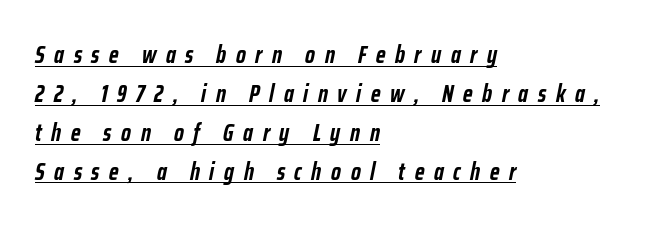
Q: Is the text bold? A: Yes.
Q: Is the text italic (slanted)? A: Yes, it leans right by about 12 degrees.
Q: Is the text underlined? A: Yes.
Q: How is the paragraph aligned? A: Left-aligned.
Q: Is the spacing between letters normal or unusually wide? A: Unusually wide.
Q: Is the spacing between lines tight, normal or loose? A: Normal.
